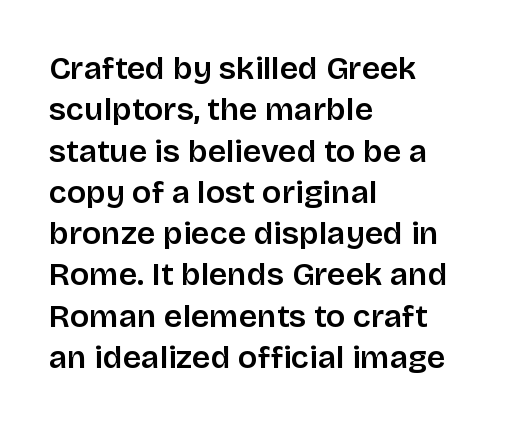
Q: Is the text italic (slanted)? A: No, it is upright.
Q: Is the typeface a serif or a sans-serif typeface? A: Sans-serif.
Q: Is the text underlined? A: No.
Q: How is the paragraph aligned? A: Left-aligned.
Q: Is the spacing between letters normal or unusually wide? A: Normal.
Q: Is the spacing between lines tight, normal or loose? A: Normal.
Q: Width (condensed, normal, or wide)? A: Normal.
Q: Stroke contrast? A: Low.
Q: x-height? A: Large.
Q: Monospaced? A: No.
